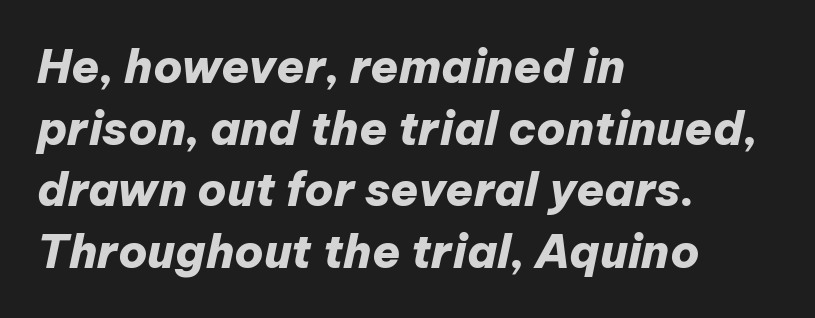
{"italic": "yes", "lean": "right", "slant_degrees": 12, "bold": "yes", "weight": "heavy", "width": "normal", "stroke_contrast": "low", "x_height": "medium", "monospaced": "no", "underline": "no", "align": "left", "line_spacing": "normal", "line_spacing_ratio": 1.34, "letter_spacing": "normal", "letter_spacing_em": 0.0, "glyph_px": 46}
